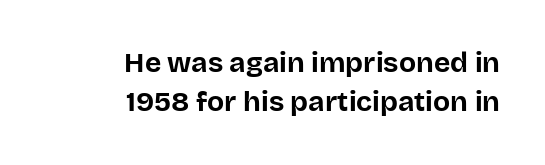
The paragraph has a hard right edge and a soft left edge. A typesetter would call this proportional, since set widths differ per character. Does the leading feel generous? No, just average. Rendered with straight, roman letterforms.
